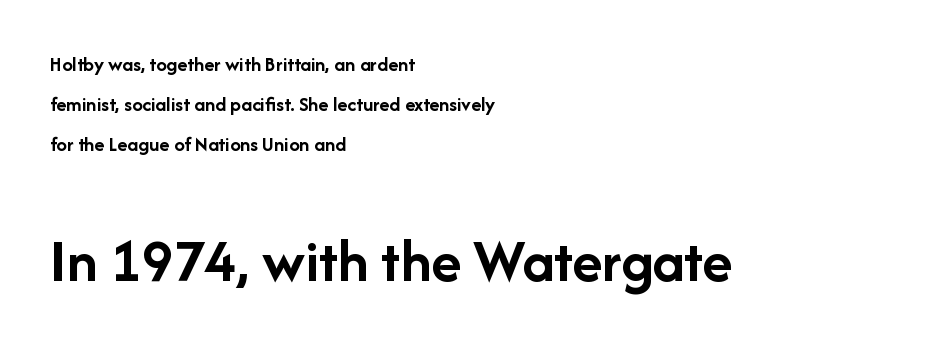
The image shows 62 px semibold sans-serif type, upright; set left-aligned, loose line spacing (1.9x), normal letter spacing, not underlined; the second (bottom) block is 2.95x larger; low stroke contrast and a medium x-height.
